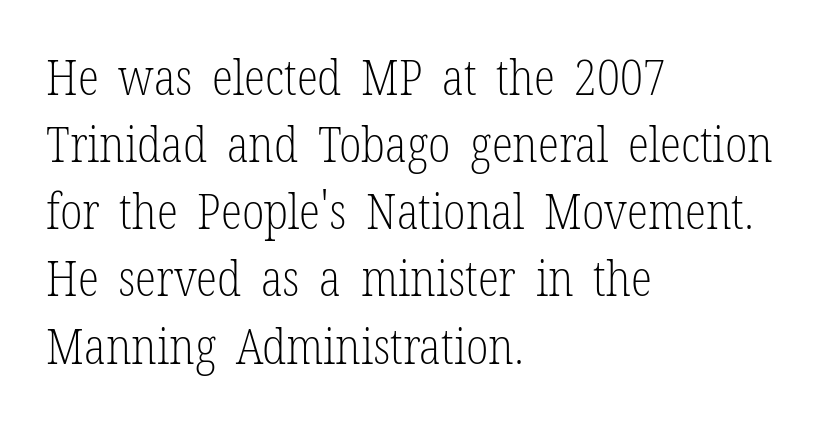
Q: Is the text bold? A: No.
Q: Is the text italic (slanted)? A: No, it is upright.
Q: Is the typeface a serif or a sans-serif typeface? A: Serif.
Q: Is the text underlined? A: No.
Q: How is the paragraph aligned? A: Left-aligned.
Q: Is the spacing between letters normal or unusually wide? A: Normal.
Q: Is the spacing between lines tight, normal or loose? A: Normal.
Q: Width (condensed, normal, or wide)? A: Condensed.
Q: Stroke contrast? A: Low.
Q: x-height? A: Medium.
Q: Monospaced? A: No.
